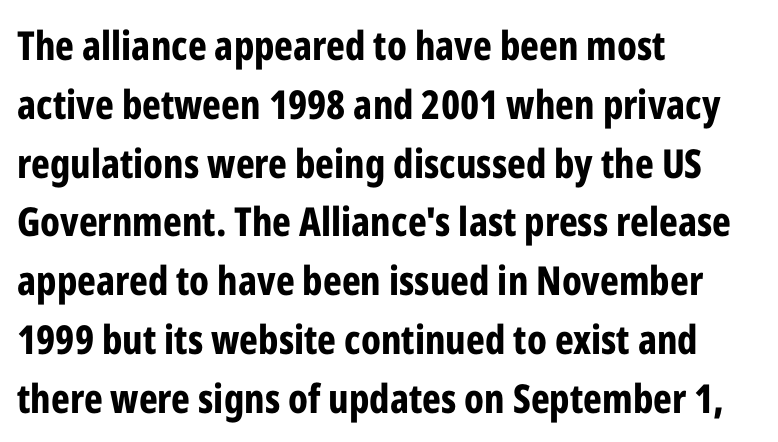
{"serif": "no", "italic": "no", "bold": "yes", "weight": "bold", "width": "condensed", "stroke_contrast": "low", "x_height": "medium", "monospaced": "no", "underline": "no", "align": "left", "line_spacing": "normal", "line_spacing_ratio": 1.47, "letter_spacing": "normal", "letter_spacing_em": 0.0, "glyph_px": 40}
